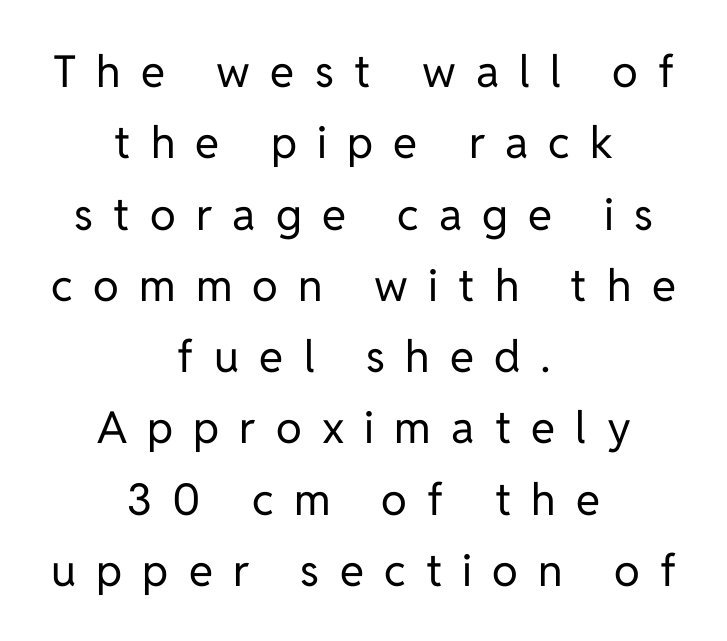
The image shows 44 px regular-weight sans-serif type, upright; set centered, normal line spacing (1.62x), unusually wide letter spacing (+0.46 em), not underlined; low stroke contrast and a medium x-height.
